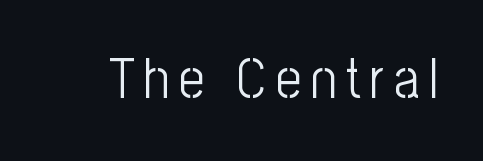
Q: Is the text bold? A: No.
Q: Is the text italic (slanted)? A: No, it is upright.
Q: Is the typeface a serif or a sans-serif typeface? A: Sans-serif.
Q: Is the text underlined? A: No.
Q: Width (condensed, normal, or wide)? A: Condensed.
Q: Stroke contrast? A: Low.
Q: x-height? A: Medium.
Q: Monospaced? A: No.
